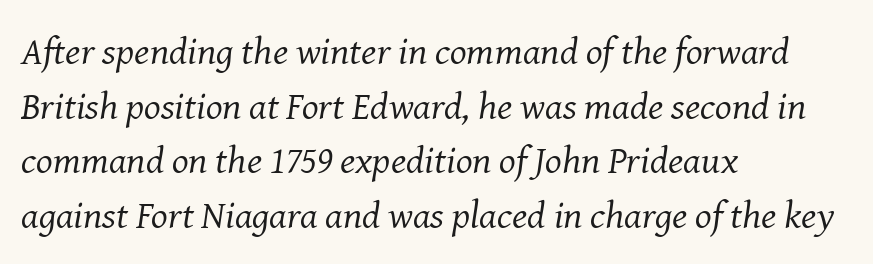
The glyphs are unaccompanied by any horizontal stroke below them. This sample is left-justified, so line endings fall wherever the words run out. Baseline-to-baseline distance is the conventional proportion of letter height. Heaviness? Minimal to ordinary, like unemphasized prose. Looks like regular typesetting: each glyph gets only the width it needs.
